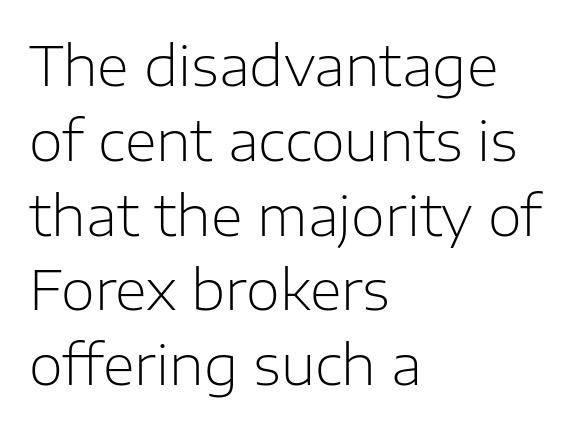
The image shows 55 px light sans-serif type, upright; set left-aligned, normal line spacing (1.36x), normal letter spacing, not underlined; low stroke contrast and a medium x-height.
